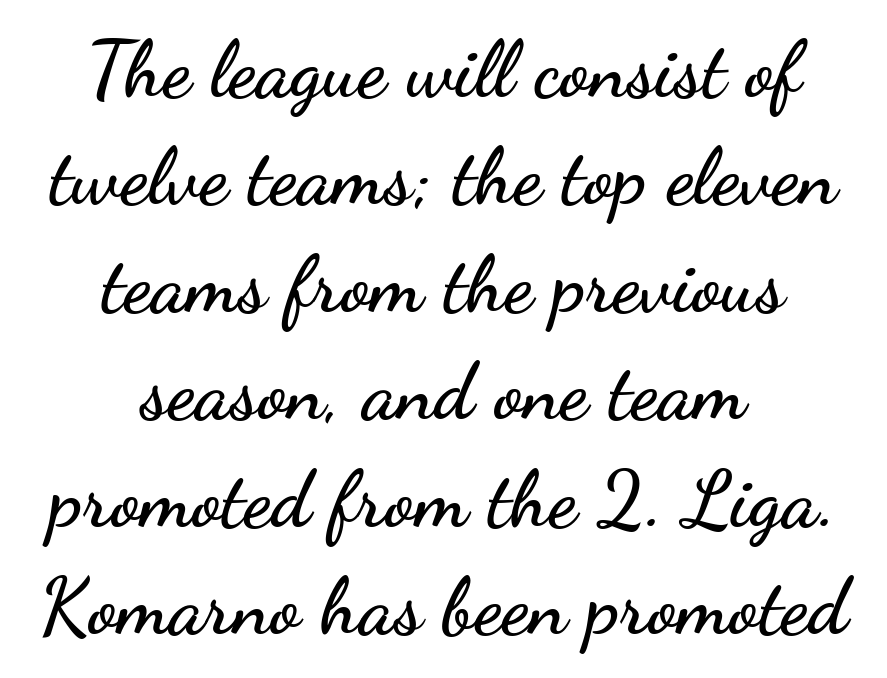
Has an underline been added? It has not. The passage shown has conventional tracking throughout. Serif or sans? Sans — the stroke terminals are bare. Alignment: centered.
